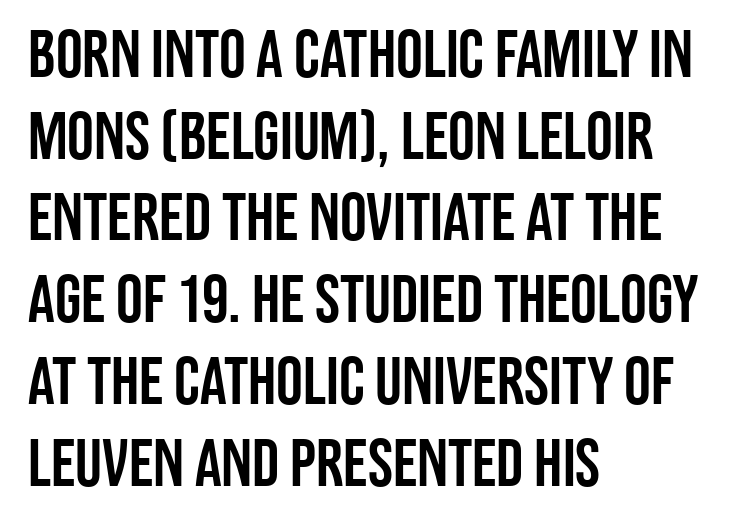
Q: Is the text italic (slanted)? A: No, it is upright.
Q: Is the typeface a serif or a sans-serif typeface? A: Sans-serif.
Q: Is the text underlined? A: No.
Q: How is the paragraph aligned? A: Left-aligned.
Q: Is the spacing between letters normal or unusually wide? A: Normal.
Q: Width (condensed, normal, or wide)? A: Condensed.
Q: Stroke contrast? A: Low.
Q: x-height? A: Large.
Q: Monospaced? A: No.
